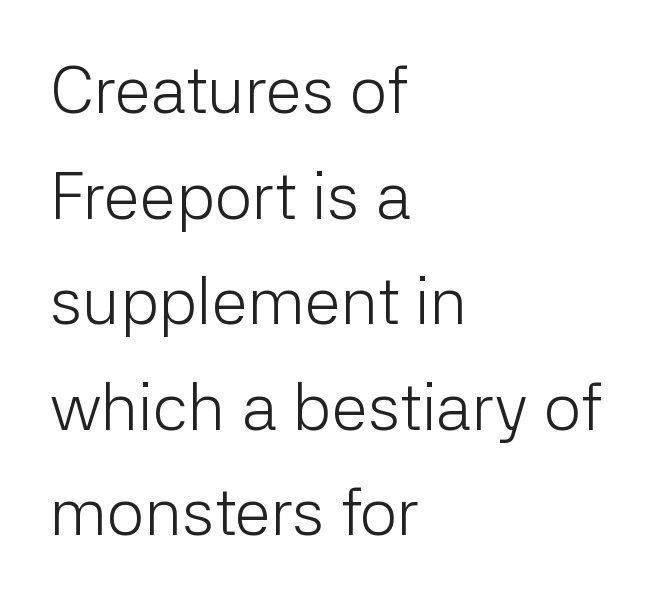
{"serif": "no", "italic": "no", "bold": "no", "weight": "light", "width": "normal", "stroke_contrast": "low", "x_height": "medium", "monospaced": "no", "underline": "no", "align": "left", "line_spacing": "normal", "line_spacing_ratio": 1.6, "letter_spacing": "normal", "letter_spacing_em": 0.0, "glyph_px": 66}
